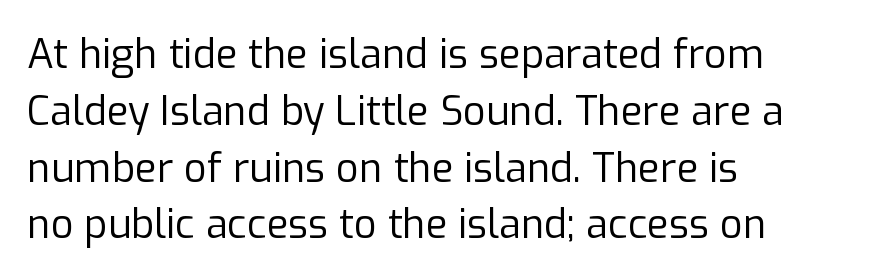
The image shows 40 px regular-weight sans-serif type, upright; set left-aligned, normal line spacing (1.42x), normal letter spacing, not underlined; low stroke contrast and a medium x-height.
